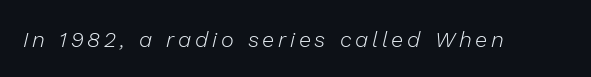
The lettering tilts uniformly, giving the passage an italic look. The glyphs are unaccompanied by any horizontal stroke below them. Vertical stems look standard width or narrower in stroke.
